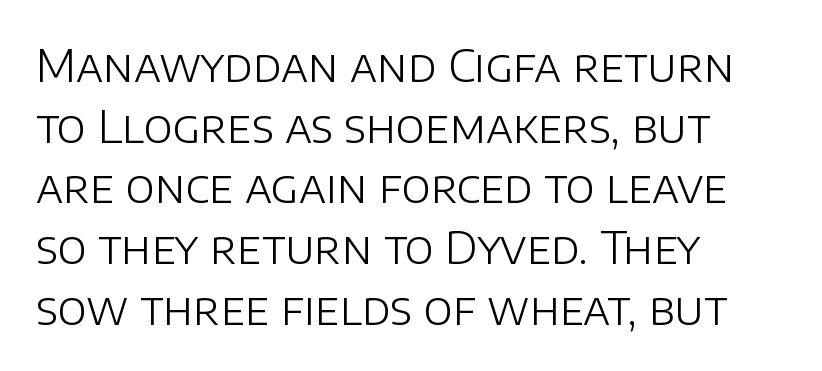
Note: no serifs on the glyphs. These lines were composed using upright roman letters. The gaps between neighbouring characters are ordinary and unremarkable. This sample is left-justified, so line endings fall wherever the words run out. Letters rest on an invisible, unmarked baseline. Note the varied advance widths — an 'i' is clearly narrower than an 'm'.
